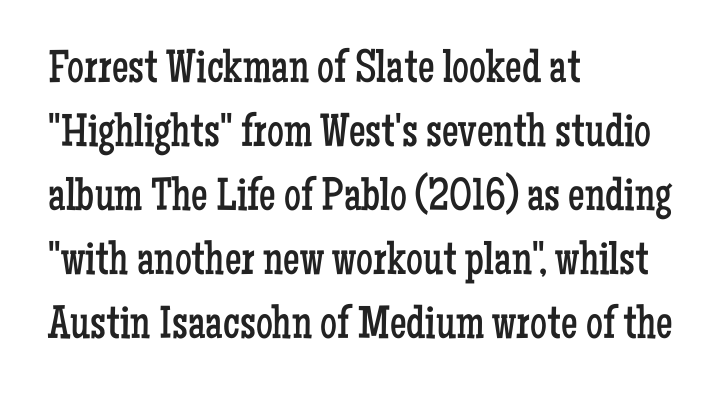
Each word holds together tightly as a unit, with standard inter-letter gaps. The weight would be labelled regular, book, light, or lighter still. Each letter's strokes conclude with small projecting serifs. Does the leading feel generous? No, just average. The letters advance in unequal steps, a hallmark of proportional type. Characters remain perfectly vertical along every line.
